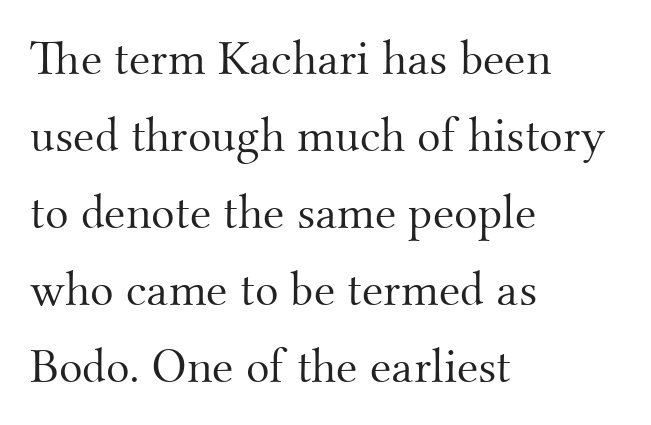
{"serif": "yes", "italic": "no", "bold": "no", "weight": "light", "width": "normal", "stroke_contrast": "medium", "x_height": "small", "monospaced": "no", "underline": "no", "align": "left", "line_spacing": "normal", "line_spacing_ratio": 1.57, "letter_spacing": "normal", "letter_spacing_em": 0.0, "glyph_px": 49}
